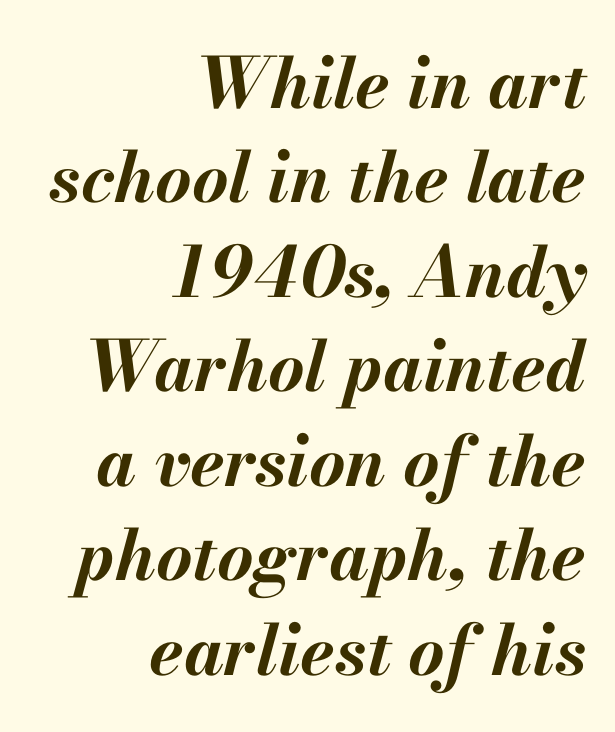
Q: Is the text bold? A: Yes.
Q: Is the text italic (slanted)? A: Yes, it leans right by about 13 degrees.
Q: Is the text underlined? A: No.
Q: How is the paragraph aligned? A: Right-aligned.
Q: Is the spacing between letters normal or unusually wide? A: Normal.
Q: Is the spacing between lines tight, normal or loose? A: Normal.
Q: Width (condensed, normal, or wide)? A: Normal.
Q: Stroke contrast? A: Medium.
Q: x-height? A: Small.
Q: Monospaced? A: No.
